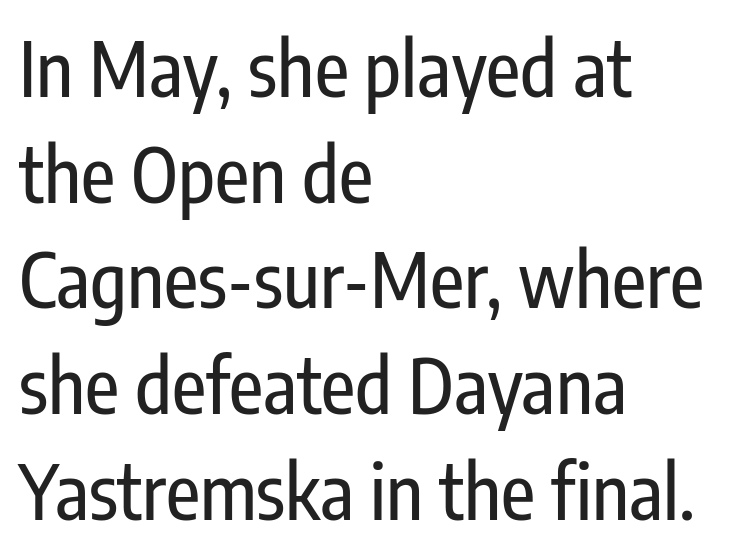
Q: Is the text italic (slanted)? A: No, it is upright.
Q: Is the typeface a serif or a sans-serif typeface? A: Sans-serif.
Q: Is the text underlined? A: No.
Q: How is the paragraph aligned? A: Left-aligned.
Q: Is the spacing between letters normal or unusually wide? A: Normal.
Q: Is the spacing between lines tight, normal or loose? A: Normal.
Q: Width (condensed, normal, or wide)? A: Condensed.
Q: Stroke contrast? A: Low.
Q: x-height? A: Medium.
Q: Monospaced? A: No.
